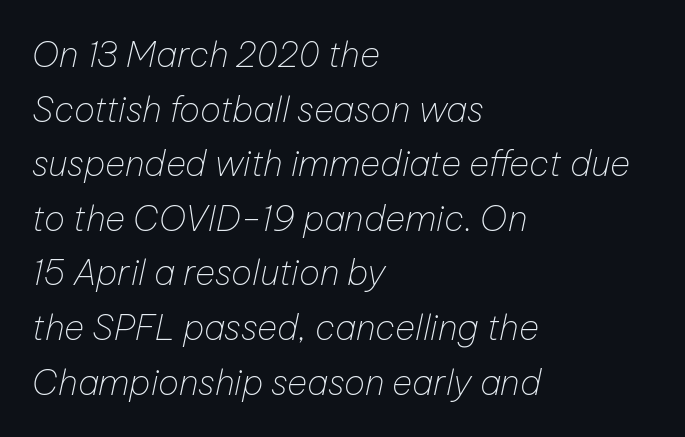
The letterforms sit shoulder to shoulder at normal distance. Character widths vary here, with narrow letters taking less room than wide ones. Letters rest on an invisible, unmarked baseline. No letter is thick-stroked: the sample isn't bold. Observe the lean: these are italic letterforms. Teacher's note: observe the even left margin — that is flush-left alignment.
